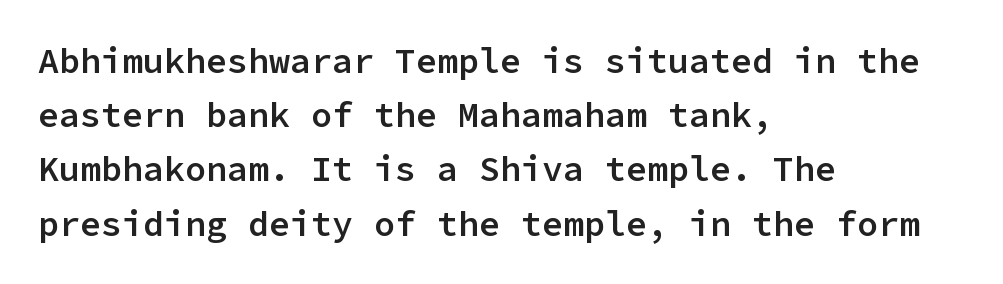
Check where the strokes stop: nothing finishes them off — pure sans. The rag falls on the right side of this text block. Is there much room between lines? A standard amount, neither cramped nor airy. Every stem runs plumb, perpendicular to the baseline.
